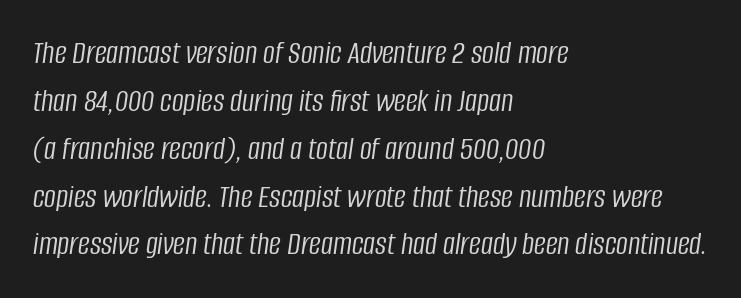
{"italic": "yes", "lean": "right", "slant_degrees": 8, "bold": "no", "weight": "light", "width": "condensed", "stroke_contrast": "low", "x_height": "large", "monospaced": "no", "underline": "no", "align": "left", "line_spacing": "normal", "line_spacing_ratio": 1.45, "letter_spacing": "normal", "letter_spacing_em": 0.0, "glyph_px": 33}
